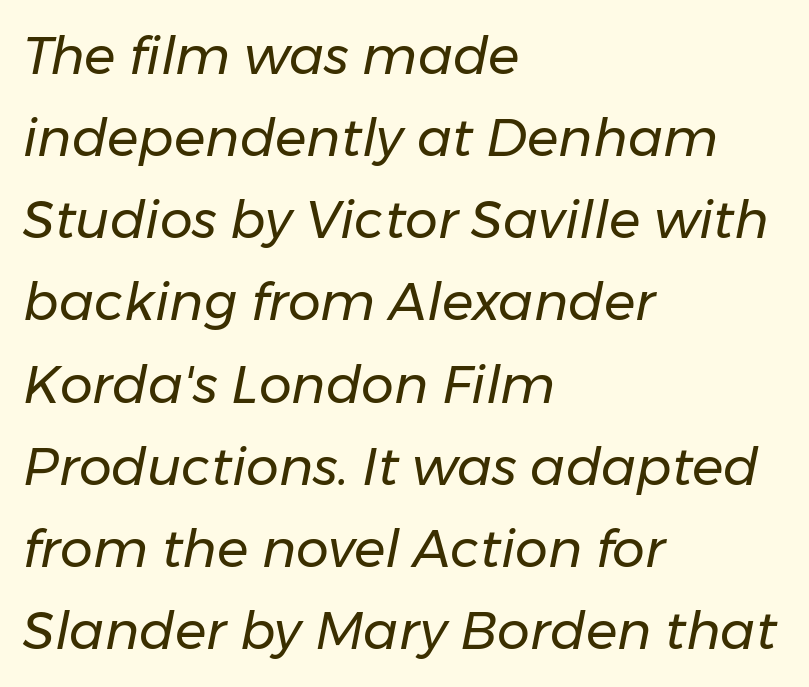
These lines keep a tight, regular rhythm from letter to letter. This rendering uses left alignment, leaving the right contour irregular. Unmarked baselines from the first word to the last. An italicized treatment has been applied to the whole sample. Is there much room between lines? A standard amount, neither cramped nor airy. The cut favours lightness, reaching ordinary text weight at its darkest.
